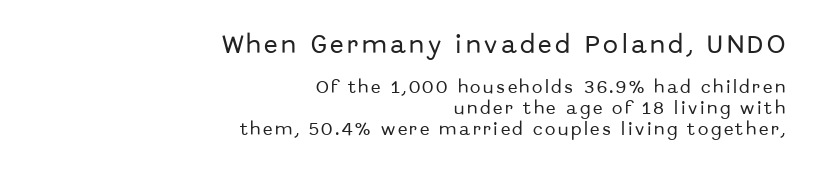
The image shows 20 px text type, upright; set right-aligned, normal line spacing (1.49x), not underlined; the first (top) block is 1.43x larger.
